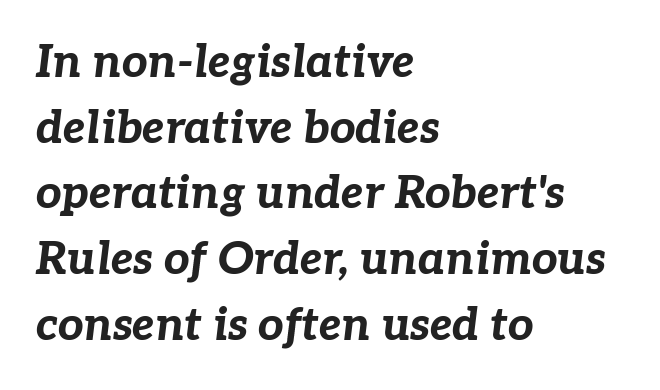
Here the designer chose a conventional face with non-uniform glyph widths. Horizontal alignment here is leftward, the default for most running prose. Underline: absent. The text carries the slant typical of an italic or oblique font.
